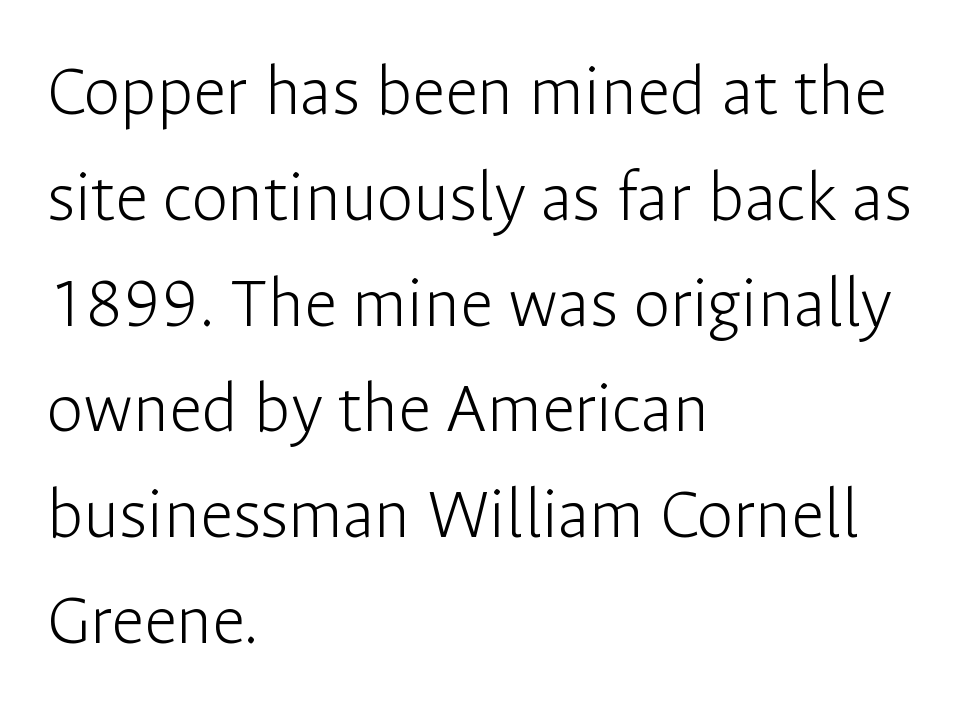
Q: Is the text bold? A: No.
Q: Is the text italic (slanted)? A: No, it is upright.
Q: Is the typeface a serif or a sans-serif typeface? A: Sans-serif.
Q: Is the text underlined? A: No.
Q: How is the paragraph aligned? A: Left-aligned.
Q: Is the spacing between letters normal or unusually wide? A: Normal.
Q: Is the spacing between lines tight, normal or loose? A: Normal.
Q: Width (condensed, normal, or wide)? A: Normal.
Q: Stroke contrast? A: Low.
Q: x-height? A: Medium.
Q: Monospaced? A: No.
